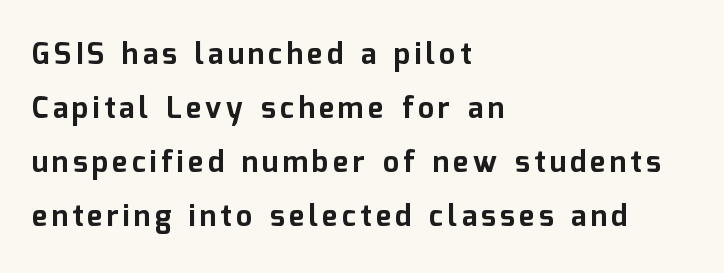
In terms of letterform style, serifs are entirely absent. The typesetter chose a ragged-right arrangement here. Has an underline been added? It has not. Do the characters align in a grid? No, the font is proportional. Typesetter's note: full bold, strokes at maximum text heaviness. This is roman type, the default non-slanted kind.
